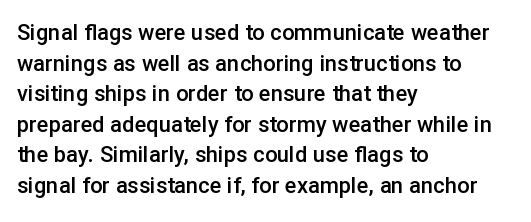
Q: Is the text bold? A: Semi-bold.
Q: Is the text italic (slanted)? A: No, it is upright.
Q: Is the text underlined? A: No.
Q: How is the paragraph aligned? A: Left-aligned.
Q: Is the spacing between letters normal or unusually wide? A: Normal.
Q: Is the spacing between lines tight, normal or loose? A: Normal.
